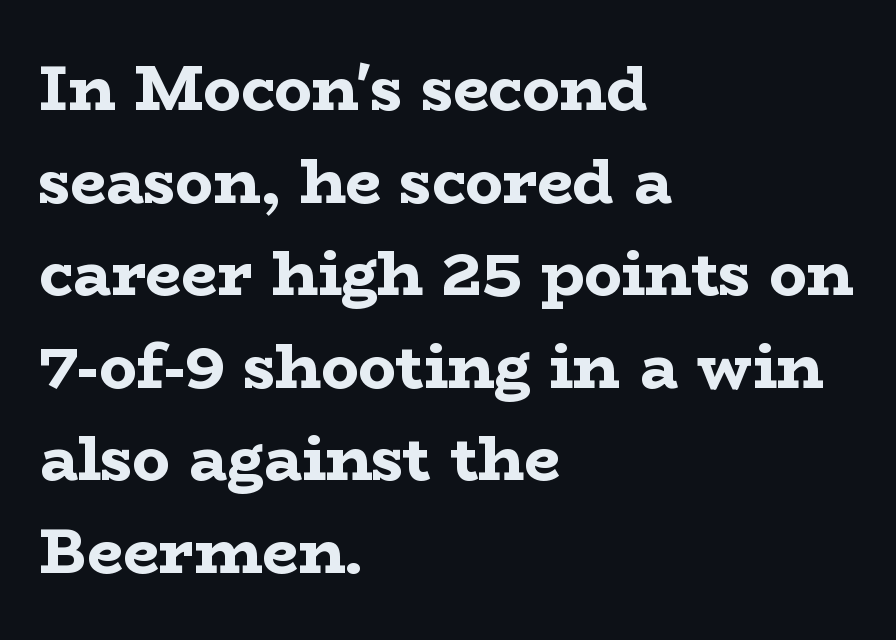
Q: Is the text bold? A: Yes.
Q: Is the text italic (slanted)? A: No, it is upright.
Q: Is the typeface a serif or a sans-serif typeface? A: Serif.
Q: Is the text underlined? A: No.
Q: How is the paragraph aligned? A: Left-aligned.
Q: Is the spacing between letters normal or unusually wide? A: Normal.
Q: Is the spacing between lines tight, normal or loose? A: Normal.
Q: Width (condensed, normal, or wide)? A: Wide.
Q: Stroke contrast? A: Low.
Q: x-height? A: Medium.
Q: Monospaced? A: No.
